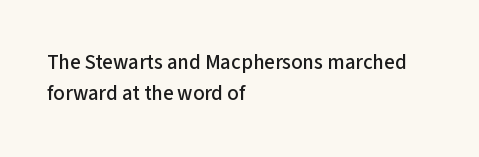
The image shows 21 px text type, upright; set left-aligned, normal line spacing (1.5x), normal letter spacing, not underlined.
